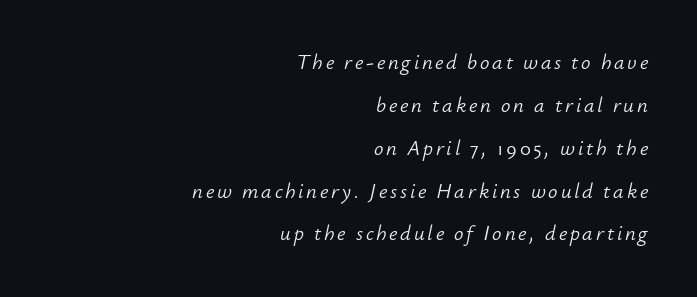
{"italic": "yes", "lean": "right", "slant_degrees": 12, "bold": "no", "underline": "no", "align": "right", "line_spacing": "loose", "line_spacing_ratio": 2.04, "glyph_px": 21}
